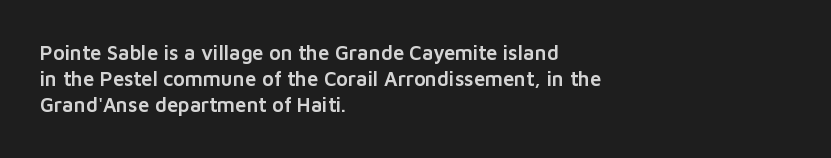
Rows of type keep a routine distance in the vertical direction. Designer's note — italics off, roman on. These lines stack with their left ends in a neat column. You could call the tracking neutral — neither tight nor loose. Each row of text sits above clean, open space.
